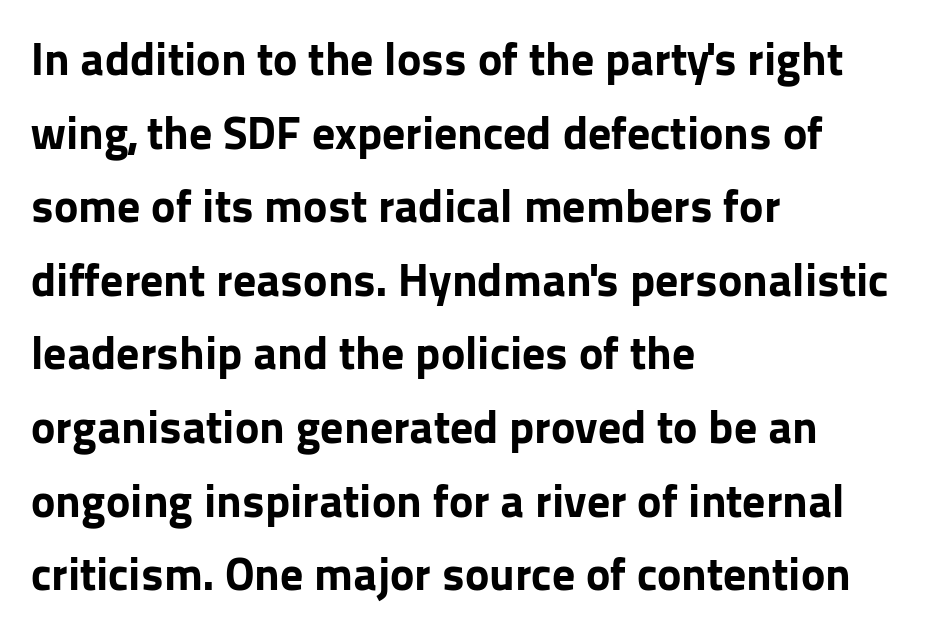
Letters rest on an invisible, unmarked baseline. Bold? Absolutely — the strokes are thick and heavy. Nothing unusual about the tracking: characters are spaced as the font intends. You can tell it's not italic because the verticals are truly vertical. What's the leading like? Ordinary, nothing unusual. These lines stack with their left ends in a neat column.
